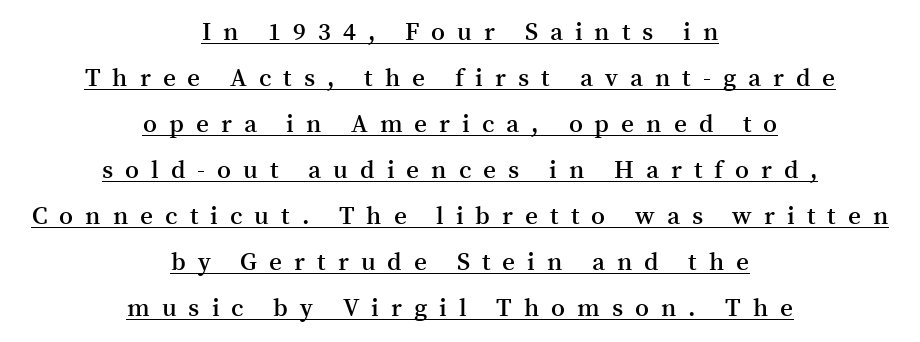
{"italic": "no", "bold": "semi", "underline": "yes", "align": "center", "line_spacing_ratio": 1.84, "letter_spacing": "wide", "letter_spacing_em": 0.48, "glyph_px": 25}
